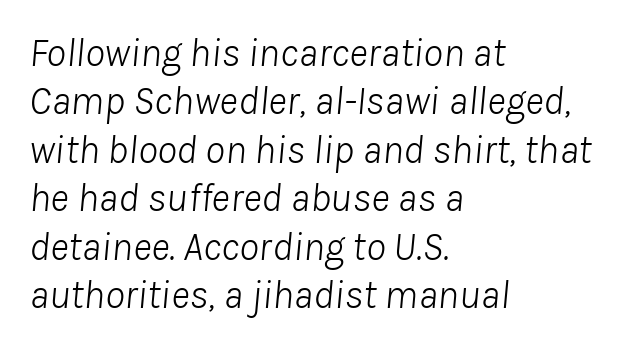
Characters are canted at an angle relative to the baseline's perpendicular. The letterforms sit shoulder to shoulder at normal distance. The area under the type is left untouched. Compared with a typical body face, this is equally light or lighter still. The rendering anchors every line to the left-hand side.
